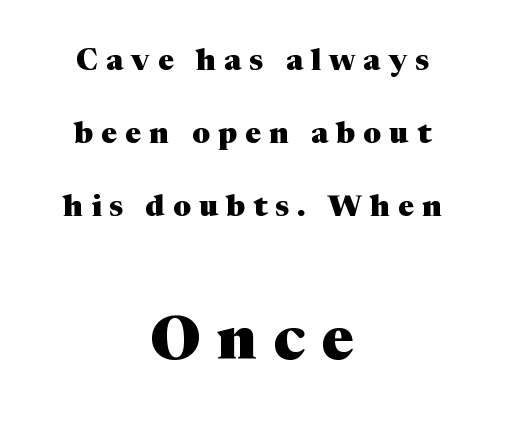
{"serif": "yes", "italic": "no", "bold": "yes", "weight": "heavy", "width": "normal", "stroke_contrast": "medium", "x_height": "medium", "monospaced": "no", "underline": "no", "align": "center", "line_spacing": "loose", "line_spacing_ratio": 2.43, "letter_spacing": "wide", "letter_spacing_em": 0.27, "larger_block": "second", "size_ratio": 2.03, "glyph_px": 61}
